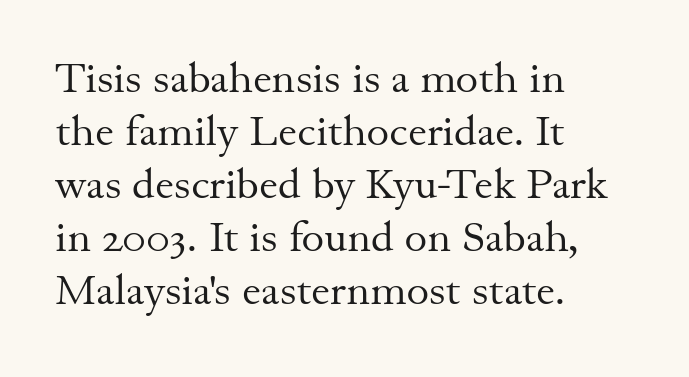
Q: Is the text bold? A: No.
Q: Is the text italic (slanted)? A: No, it is upright.
Q: Is the typeface a serif or a sans-serif typeface? A: Serif.
Q: Is the text underlined? A: No.
Q: How is the paragraph aligned? A: Left-aligned.
Q: Is the spacing between letters normal or unusually wide? A: Normal.
Q: Width (condensed, normal, or wide)? A: Normal.
Q: Stroke contrast? A: Medium.
Q: x-height? A: Small.
Q: Monospaced? A: No.
